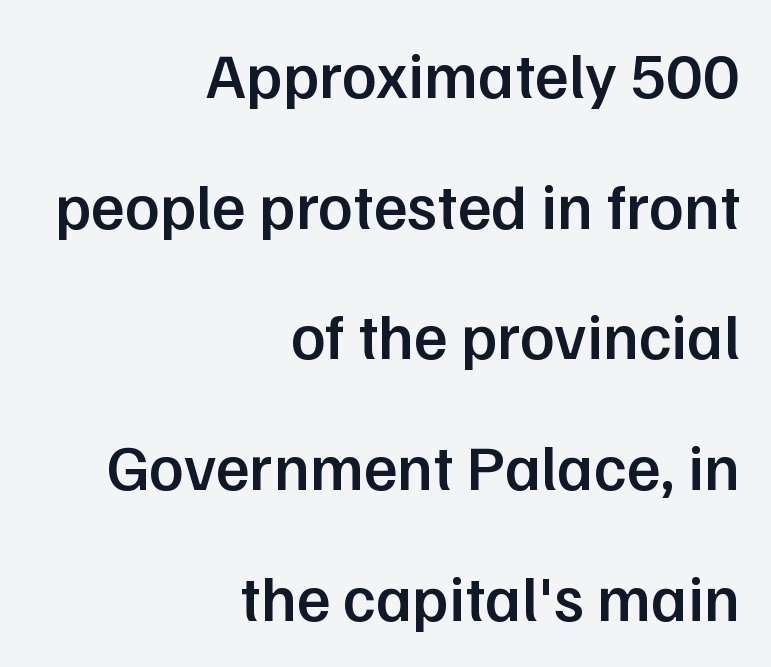
Q: Is the text bold? A: Semi-bold.
Q: Is the text italic (slanted)? A: No, it is upright.
Q: Is the typeface a serif or a sans-serif typeface? A: Sans-serif.
Q: Is the text underlined? A: No.
Q: How is the paragraph aligned? A: Right-aligned.
Q: Is the spacing between letters normal or unusually wide? A: Normal.
Q: Is the spacing between lines tight, normal or loose? A: Loose.
Q: Width (condensed, normal, or wide)? A: Normal.
Q: Stroke contrast? A: Low.
Q: x-height? A: Medium.
Q: Monospaced? A: No.
